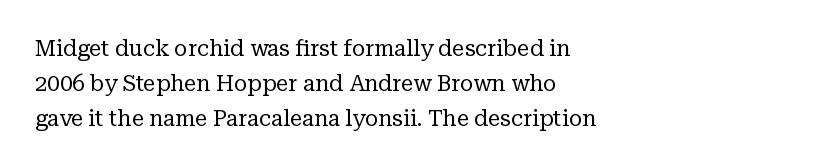
Q: Is the text bold? A: No.
Q: Is the text italic (slanted)? A: No, it is upright.
Q: Is the text underlined? A: No.
Q: How is the paragraph aligned? A: Left-aligned.
Q: Is the spacing between letters normal or unusually wide? A: Normal.
Q: Is the spacing between lines tight, normal or loose? A: Normal.
